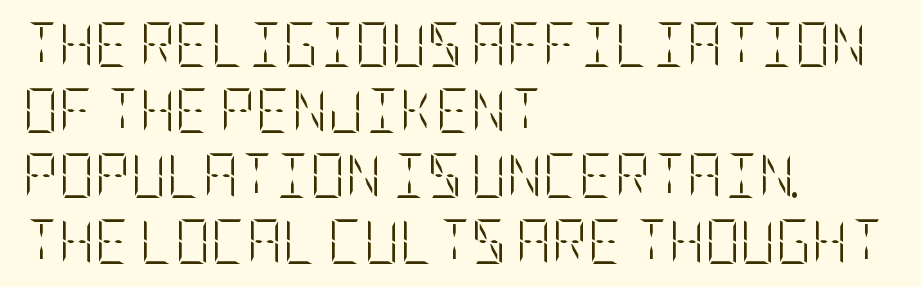
The image shows 44 px light, condensed type, upright; set left-aligned, normal line spacing (1.49x), normal letter spacing, not underlined; low stroke contrast and a large x-height.
